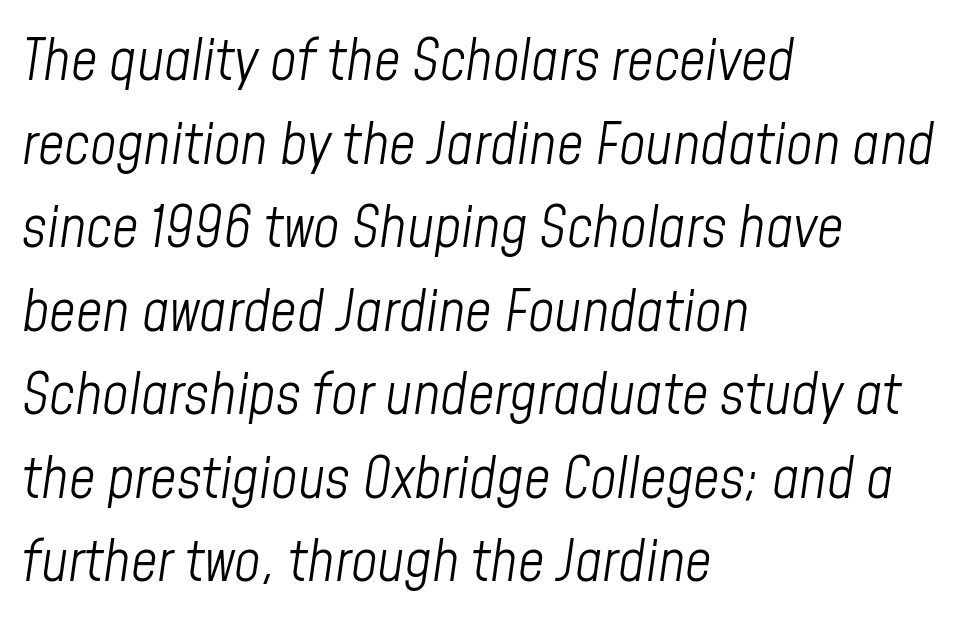
The characters are drawn with everyday or finer stroke widths. If you measured baseline to baseline, you'd find a middling distance. Tall strokes in this sample are angled rather than plumb. The baseline area is clear.
